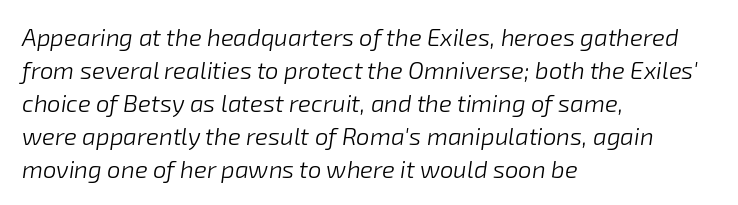
The image shows 24 px text type, italic (leaning right); set left-aligned, normal line spacing (1.37x), normal letter spacing, not underlined.
